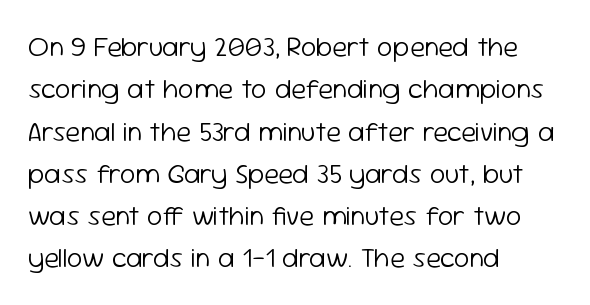
In CSS terms this would be text-align: left. Beneath every word, the page is bare. Between one letter and the next there's only the usual sliver of space. A typesetter would call this proportional, since set widths differ per character. Letterform terminals end flat and unadorned throughout the passage.
